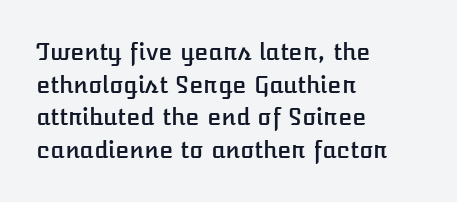
Q: Is the text italic (slanted)? A: No, it is upright.
Q: Is the text underlined? A: No.
Q: How is the paragraph aligned? A: Left-aligned.
Q: Is the spacing between letters normal or unusually wide? A: Normal.
Q: Is the spacing between lines tight, normal or loose? A: Normal.
